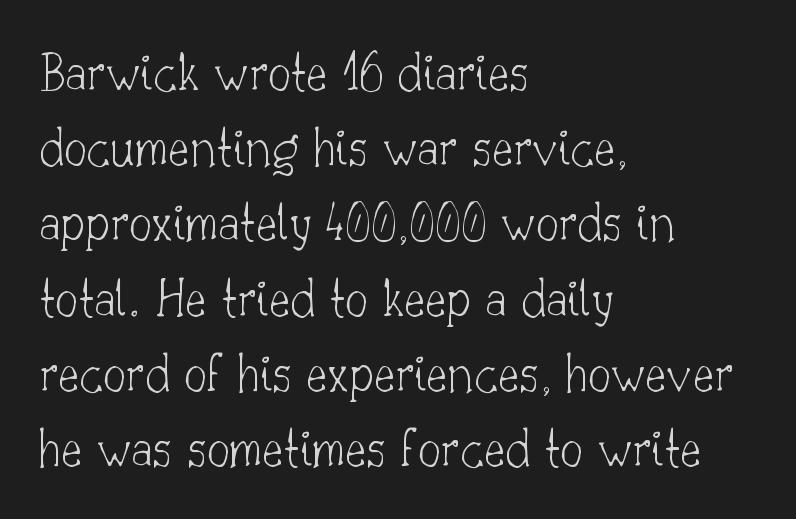
The image shows 57 px thin serif type, upright; set left-aligned, normal line spacing (1.32x), normal letter spacing, not underlined; low stroke contrast and a small x-height.
